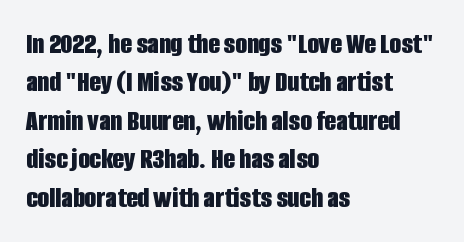
The image shows 30 px bold, condensed sans-serif type, upright; set left-aligned, normal line spacing (1.28x), normal letter spacing, not underlined; low stroke contrast and a large x-height.
